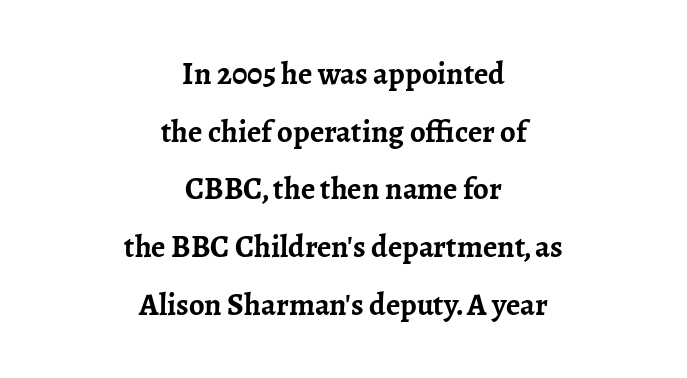
{"serif": "yes", "italic": "no", "bold": "yes", "weight": "semibold", "width": "normal", "stroke_contrast": "low", "x_height": "medium", "monospaced": "no", "underline": "no", "align": "center", "line_spacing_ratio": 1.86, "letter_spacing": "normal", "letter_spacing_em": 0.0, "glyph_px": 31}
